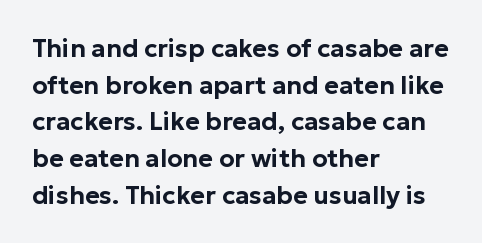
The image shows 25 px text type, upright; set left-aligned, normal line spacing (1.47x), normal letter spacing, not underlined.
